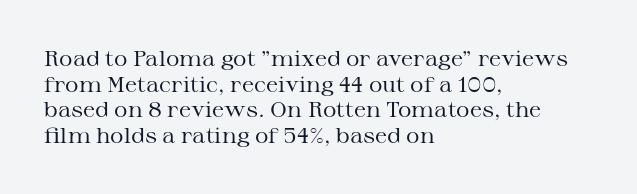
{"italic": "no", "bold": "no", "underline": "no", "align": "left", "line_spacing_ratio": 1.22, "letter_spacing": "normal", "letter_spacing_em": 0.0, "glyph_px": 21}
